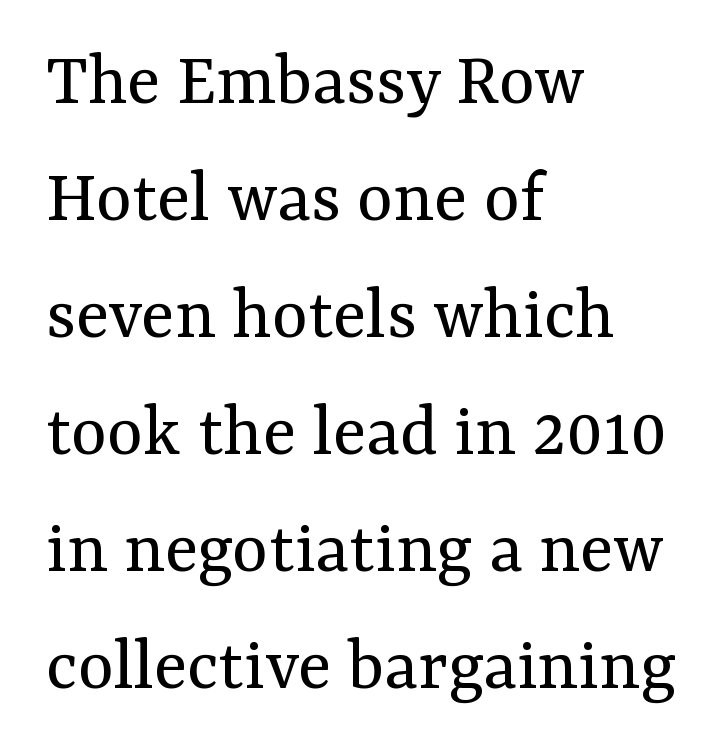
{"serif": "yes", "italic": "no", "bold": "no", "weight": "regular", "width": "normal", "stroke_contrast": "medium", "x_height": "medium", "monospaced": "no", "underline": "no", "align": "left", "line_spacing": "normal", "line_spacing_ratio": 1.52, "letter_spacing": "normal", "letter_spacing_em": 0.0, "glyph_px": 77}
